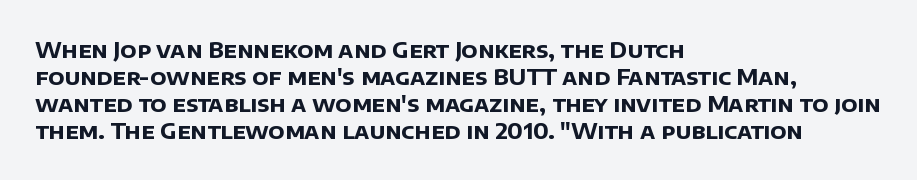
The image shows 22 px bold type; set left-aligned, line spacing 1.23x, normal letter spacing, not underlined.
